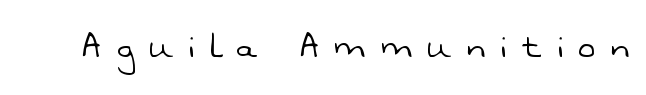
{"serif": "no", "bold": "no", "weight": "light", "width": "normal", "stroke_contrast": "low", "x_height": "medium", "monospaced": "no", "underline": "no", "letter_spacing": "wide", "letter_spacing_em": 0.4, "glyph_px": 40}
